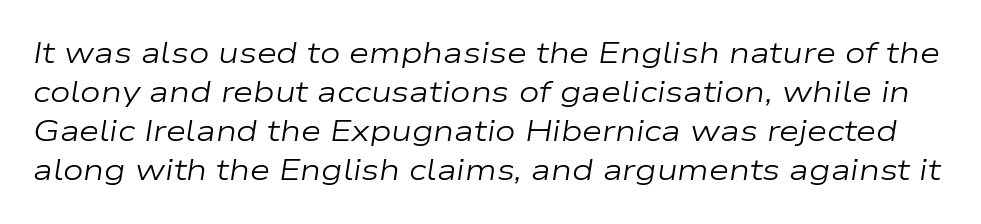
The image shows 29 px regular-weight, wide type, italic (leaning right); set normal line spacing (1.34x), normal letter spacing, not underlined; low stroke contrast and a medium x-height.
